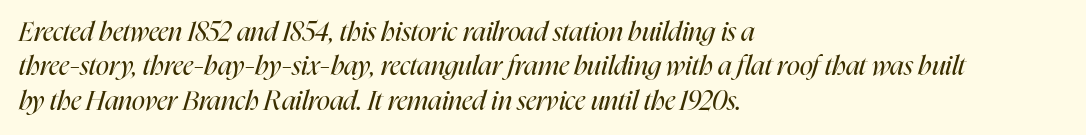
In terms of letterspacing, this is plain default setting. Nobody drew a line under any word here. The typography opts for an oblique posture over an upright one. These glyphs show unthickened strokes, regular width or finer.
